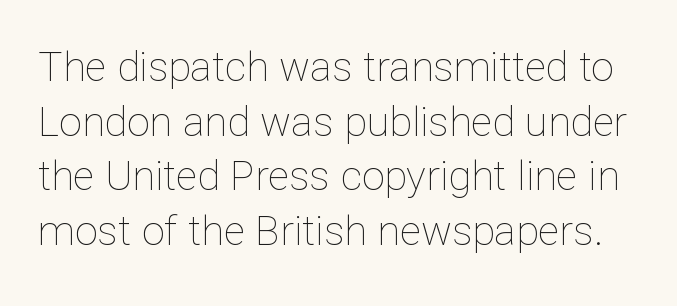
{"italic": "no", "bold": "no", "weight": "thin", "width": "normal", "stroke_contrast": "low", "x_height": "medium", "monospaced": "no", "underline": "no", "line_spacing": "normal", "line_spacing_ratio": 1.33, "letter_spacing": "normal", "letter_spacing_em": 0.0, "glyph_px": 41}
